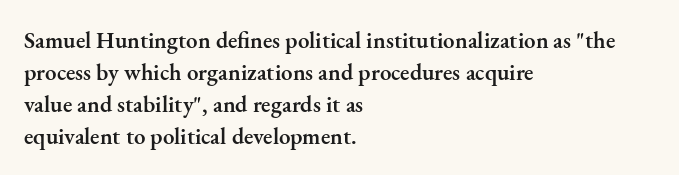
Compared with an ordinary text face, these strokes are moderately heavier — a semibold. Unlike italic type, these characters show no tilt at all. The leading is moderate, giving the passage an even texture. No extra tracking has been applied to these lines.
